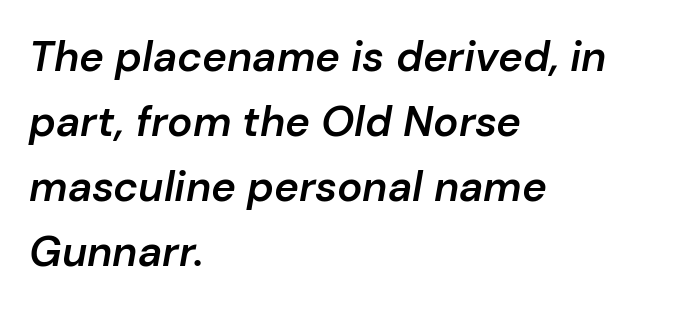
Slant detected: the letters are inclined. In CSS terms this would be text-align: left. The passage shown is typed in a proportional face where columns would drift. Inter-character spacing is left at the font's built-in metrics. Typesetter's note: demi weight, one step under bold. Leading: standard.
